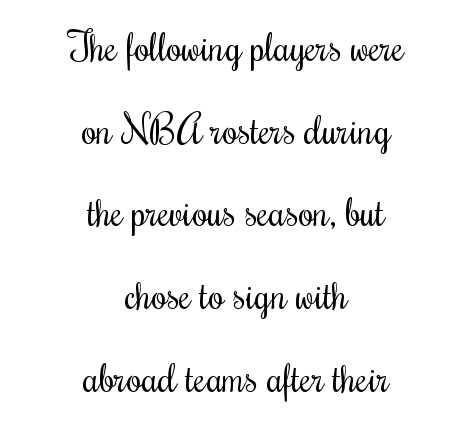
The image shows 39 px regular-weight, condensed serif type; set centered, loose line spacing (2.12x), normal letter spacing, not underlined; medium stroke contrast and a small x-height.
